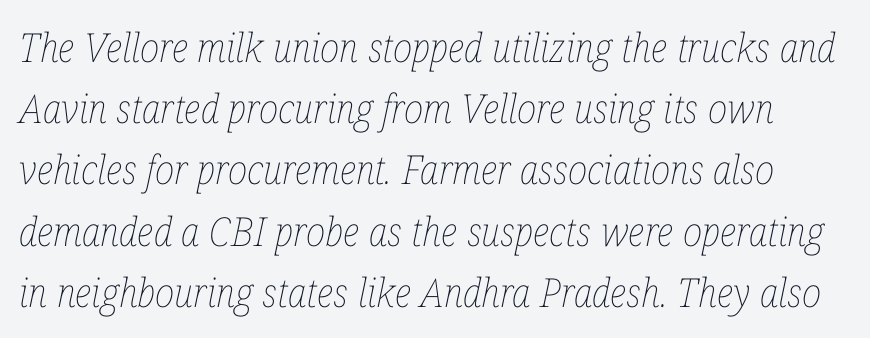
{"italic": "yes", "lean": "right", "slant_degrees": 12, "bold": "no", "weight": "thin", "width": "condensed", "stroke_contrast": "low", "x_height": "medium", "monospaced": "no", "underline": "no", "line_spacing": "normal", "line_spacing_ratio": 1.53, "letter_spacing": "normal", "letter_spacing_em": 0.0, "glyph_px": 40}
